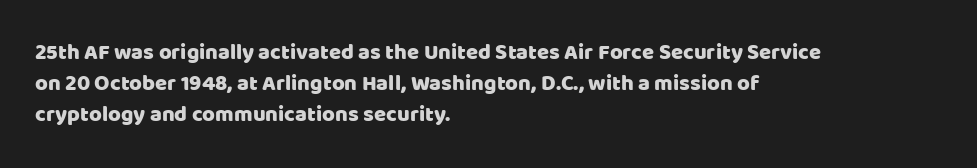
{"italic": "no", "underline": "no", "align": "left", "line_spacing": "normal", "line_spacing_ratio": 1.4, "letter_spacing": "normal", "letter_spacing_em": 0.0, "glyph_px": 22}
